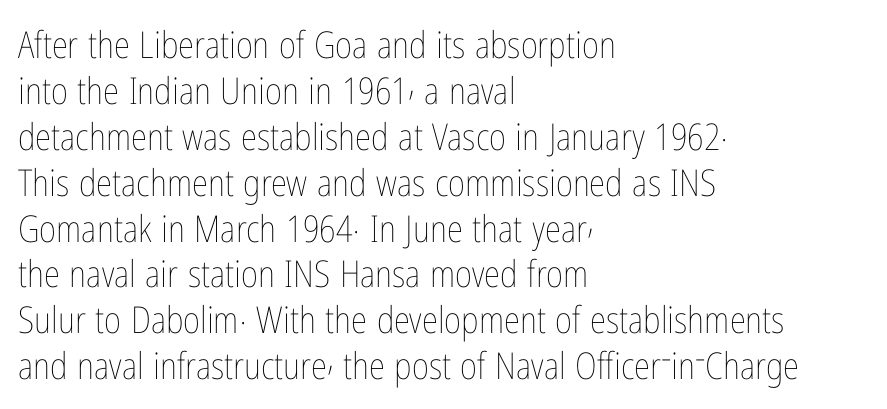
{"italic": "no", "bold": "no", "weight": "thin", "width": "condensed", "stroke_contrast": "low", "x_height": "medium", "monospaced": "no", "underline": "no", "align": "left", "line_spacing_ratio": 1.24, "letter_spacing": "normal", "letter_spacing_em": 0.0, "glyph_px": 37}
